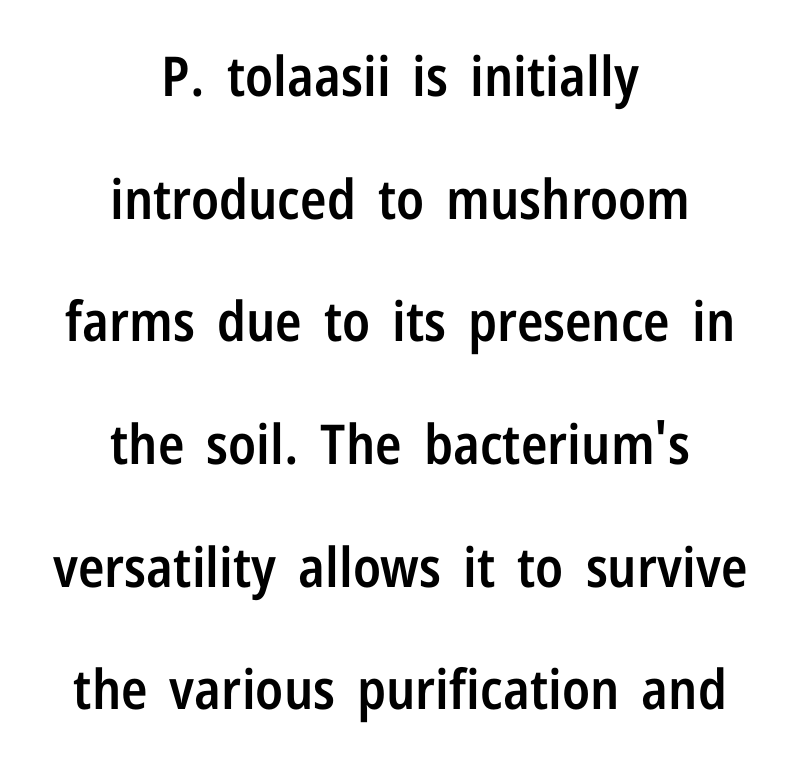
The gaps between neighbouring characters are ordinary and unremarkable. These lines are rendered in a variable-pitch font. Characters remain perfectly vertical along every line. Glance below the letters and you will spot only blank space.
